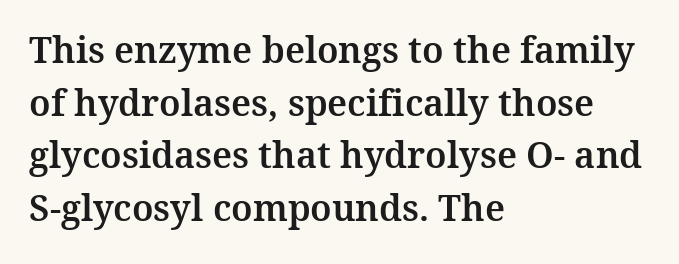
Q: Is the text italic (slanted)? A: No, it is upright.
Q: Is the typeface a serif or a sans-serif typeface? A: Serif.
Q: Is the text underlined? A: No.
Q: How is the paragraph aligned? A: Left-aligned.
Q: Is the spacing between letters normal or unusually wide? A: Normal.
Q: Is the spacing between lines tight, normal or loose? A: Normal.
Q: Width (condensed, normal, or wide)? A: Normal.
Q: Stroke contrast? A: Medium.
Q: x-height? A: Medium.
Q: Monospaced? A: No.
